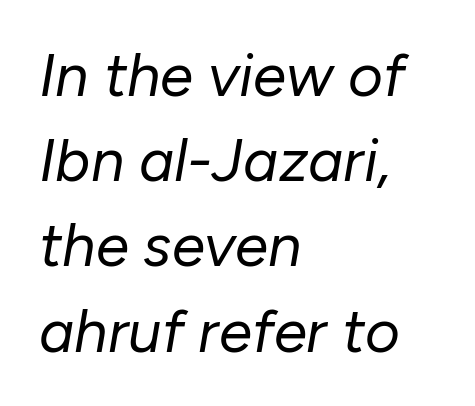
Q: Is the text bold? A: No.
Q: Is the text italic (slanted)? A: Yes, it leans right by about 10 degrees.
Q: Is the text underlined? A: No.
Q: How is the paragraph aligned? A: Left-aligned.
Q: Is the spacing between letters normal or unusually wide? A: Normal.
Q: Is the spacing between lines tight, normal or loose? A: Normal.
Q: Width (condensed, normal, or wide)? A: Normal.
Q: Stroke contrast? A: Low.
Q: x-height? A: Medium.
Q: Monospaced? A: No.
